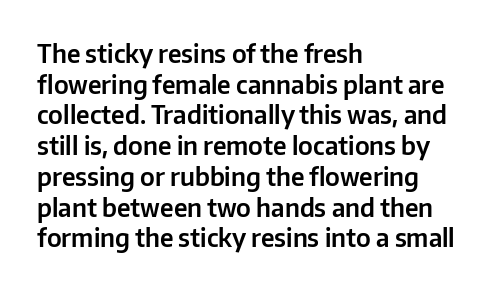
{"italic": "no", "underline": "no", "align": "left", "line_spacing_ratio": 1.23, "letter_spacing": "normal", "letter_spacing_em": 0.0, "glyph_px": 25}
